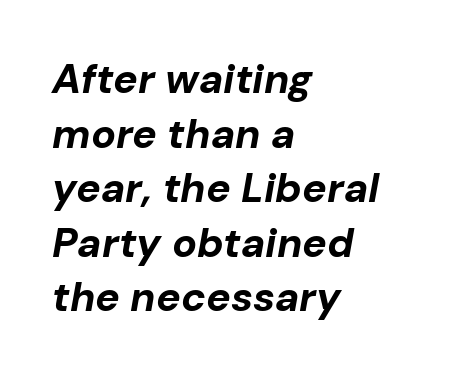
{"italic": "yes", "lean": "right", "slant_degrees": 10, "bold": "yes", "weight": "bold", "width": "normal", "stroke_contrast": "low", "x_height": "medium", "monospaced": "no", "underline": "no", "align": "left", "line_spacing": "normal", "line_spacing_ratio": 1.33, "letter_spacing": "normal", "letter_spacing_em": 0.0, "glyph_px": 41}
